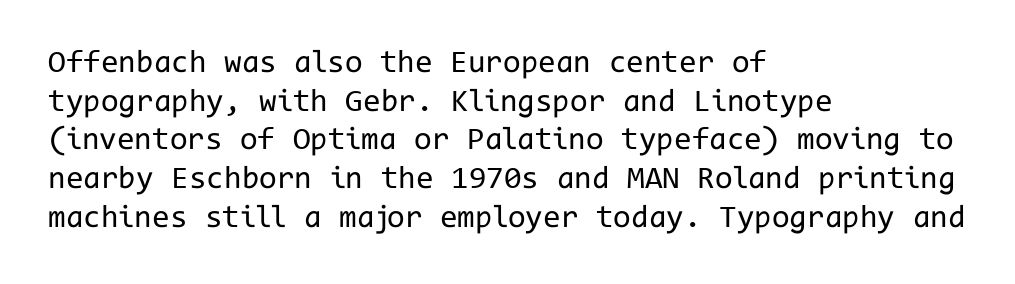
Q: Is the text bold? A: No.
Q: Is the text italic (slanted)? A: No, it is upright.
Q: Is the typeface a serif or a sans-serif typeface? A: Sans-serif.
Q: Is the text underlined? A: No.
Q: How is the paragraph aligned? A: Left-aligned.
Q: Is the spacing between letters normal or unusually wide? A: Normal.
Q: Width (condensed, normal, or wide)? A: Normal.
Q: Stroke contrast? A: Low.
Q: x-height? A: Medium.
Q: Monospaced? A: Yes.
